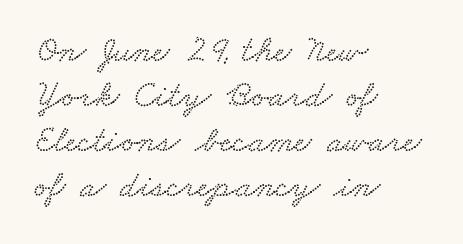
Q: Is the text underlined? A: No.
Q: How is the paragraph aligned? A: Left-aligned.
Q: Is the spacing between letters normal or unusually wide? A: Normal.
Q: Width (condensed, normal, or wide)? A: Wide.
Q: Stroke contrast? A: Low.
Q: x-height? A: Small.
Q: Monospaced? A: No.
